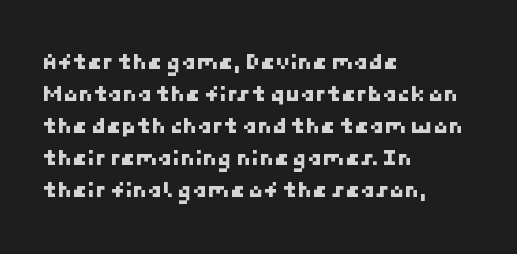
Q: Is the text underlined? A: No.
Q: How is the paragraph aligned? A: Left-aligned.
Q: Is the spacing between letters normal or unusually wide? A: Normal.
Q: Is the spacing between lines tight, normal or loose? A: Normal.
